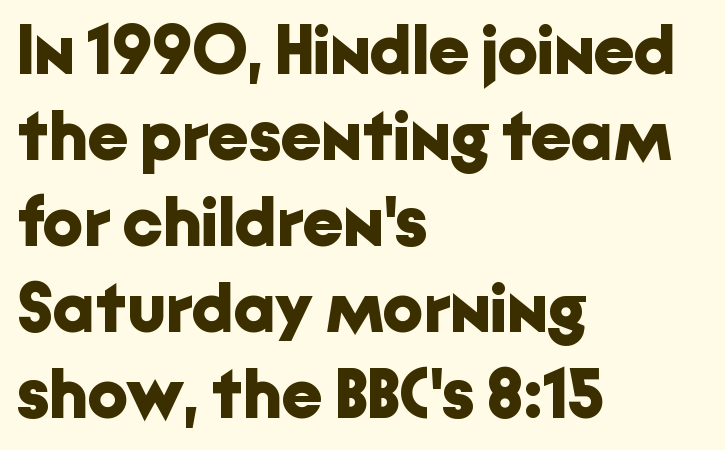
{"serif": "no", "italic": "no", "bold": "yes", "weight": "bold", "width": "normal", "stroke_contrast": "low", "x_height": "medium", "monospaced": "no", "underline": "no", "align": "left", "line_spacing_ratio": 1.21, "letter_spacing": "normal", "letter_spacing_em": 0.0, "glyph_px": 71}
